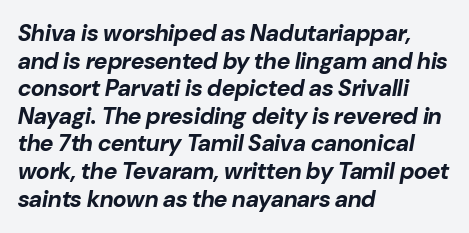
The image shows 23 px bold type, italic (leaning right); set left-aligned, line spacing 1.2x, normal letter spacing, not underlined.
